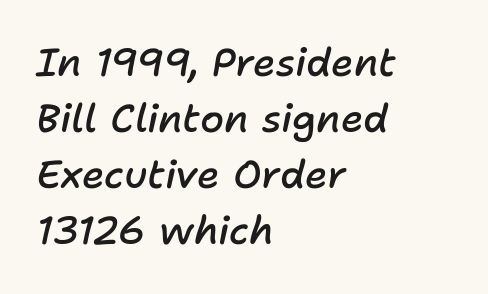
Q: Is the text bold? A: Semi-bold.
Q: Is the text italic (slanted)? A: Yes, it leans right by about 11 degrees.
Q: Is the text underlined? A: No.
Q: How is the paragraph aligned? A: Left-aligned.
Q: Is the spacing between letters normal or unusually wide? A: Normal.
Q: Is the spacing between lines tight, normal or loose? A: Normal.
Q: Width (condensed, normal, or wide)? A: Normal.
Q: Stroke contrast? A: Low.
Q: x-height? A: Medium.
Q: Monospaced? A: No.
